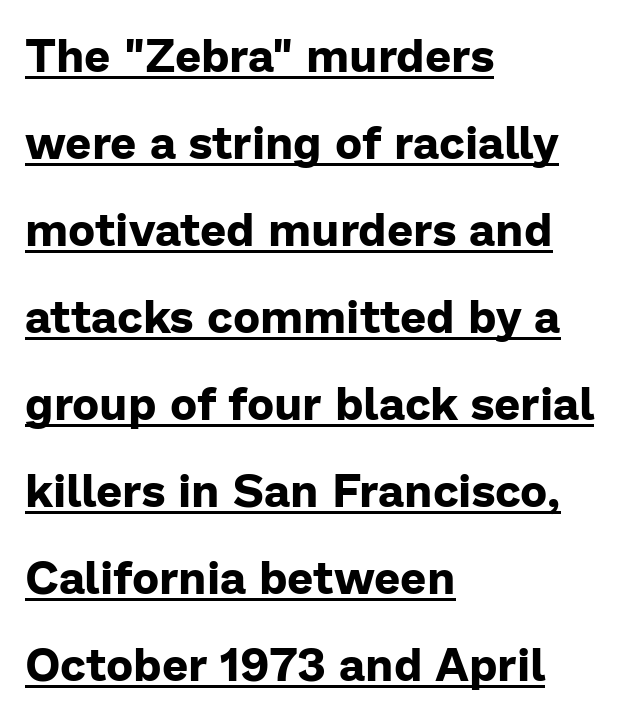
The image shows 46 px bold sans-serif type, upright; set left-aligned, line spacing 1.89x, normal letter spacing, underlined; low stroke contrast and a medium x-height.
